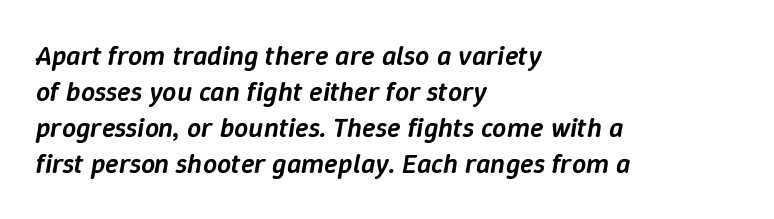
{"italic": "yes", "lean": "right", "slant_degrees": 9, "bold": "semi", "weight": "semibold", "width": "normal", "stroke_contrast": "low", "x_height": "medium", "monospaced": "no", "underline": "no", "align": "left", "line_spacing": "normal", "line_spacing_ratio": 1.29, "letter_spacing": "normal", "letter_spacing_em": 0.0, "glyph_px": 28}
